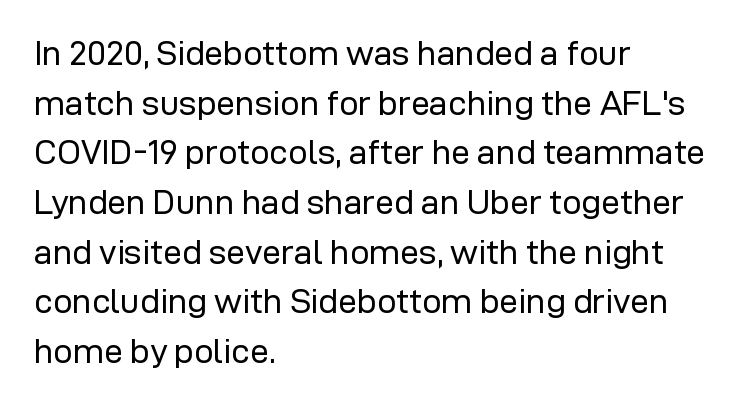
{"serif": "no", "italic": "no", "bold": "no", "weight": "regular", "width": "normal", "stroke_contrast": "low", "x_height": "medium", "monospaced": "no", "underline": "no", "align": "left", "line_spacing": "normal", "line_spacing_ratio": 1.46, "letter_spacing": "normal", "letter_spacing_em": 0.0, "glyph_px": 34}
